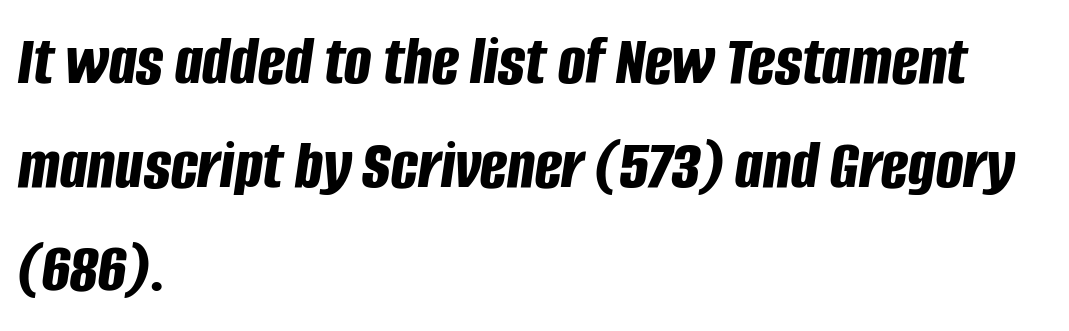
Q: Is the text bold? A: Yes.
Q: Is the text italic (slanted)? A: Yes, it leans right by about 8 degrees.
Q: Is the text underlined? A: No.
Q: How is the paragraph aligned? A: Left-aligned.
Q: Is the spacing between letters normal or unusually wide? A: Normal.
Q: Is the spacing between lines tight, normal or loose? A: Normal.
Q: Width (condensed, normal, or wide)? A: Condensed.
Q: Stroke contrast? A: Low.
Q: x-height? A: Large.
Q: Monospaced? A: No.
